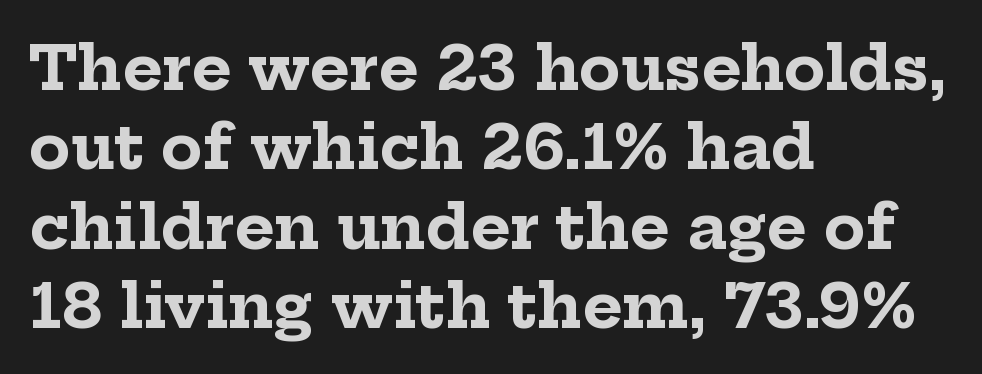
{"serif": "yes", "italic": "no", "bold": "yes", "weight": "bold", "width": "normal", "stroke_contrast": "low", "x_height": "medium", "monospaced": "no", "underline": "no", "align": "left", "line_spacing": "normal", "line_spacing_ratio": 1.3, "letter_spacing": "normal", "letter_spacing_em": 0.0, "glyph_px": 61}
